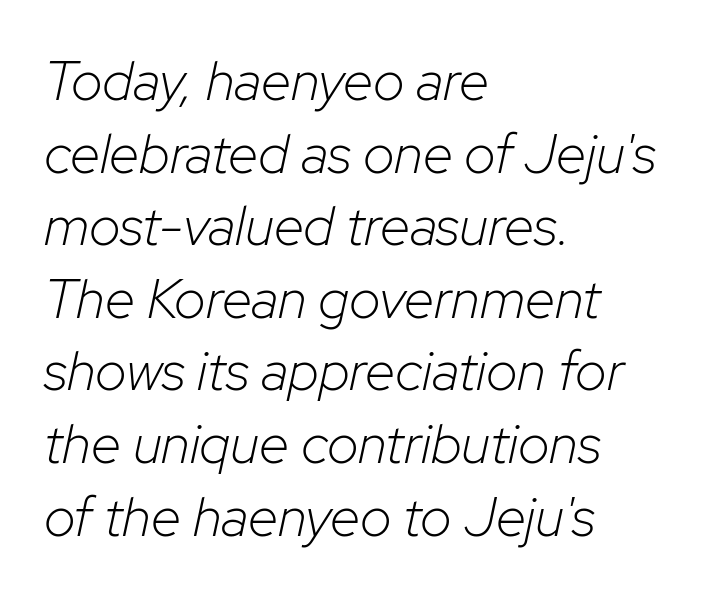
Q: Is the text bold? A: No.
Q: Is the text italic (slanted)? A: Yes, it leans right by about 12 degrees.
Q: Is the text underlined? A: No.
Q: How is the paragraph aligned? A: Left-aligned.
Q: Is the spacing between letters normal or unusually wide? A: Normal.
Q: Is the spacing between lines tight, normal or loose? A: Normal.
Q: Width (condensed, normal, or wide)? A: Normal.
Q: Stroke contrast? A: Low.
Q: x-height? A: Medium.
Q: Monospaced? A: No.
